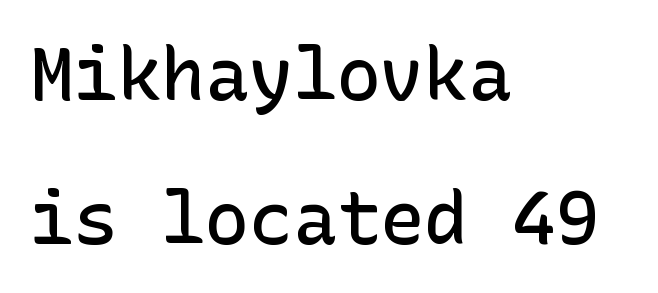
Q: Is the text bold? A: Semi-bold.
Q: Is the text italic (slanted)? A: No, it is upright.
Q: Is the typeface a serif or a sans-serif typeface? A: Sans-serif.
Q: Is the text underlined? A: No.
Q: How is the paragraph aligned? A: Left-aligned.
Q: Is the spacing between letters normal or unusually wide? A: Normal.
Q: Is the spacing between lines tight, normal or loose? A: Loose.
Q: Width (condensed, normal, or wide)? A: Normal.
Q: Stroke contrast? A: Low.
Q: x-height? A: Medium.
